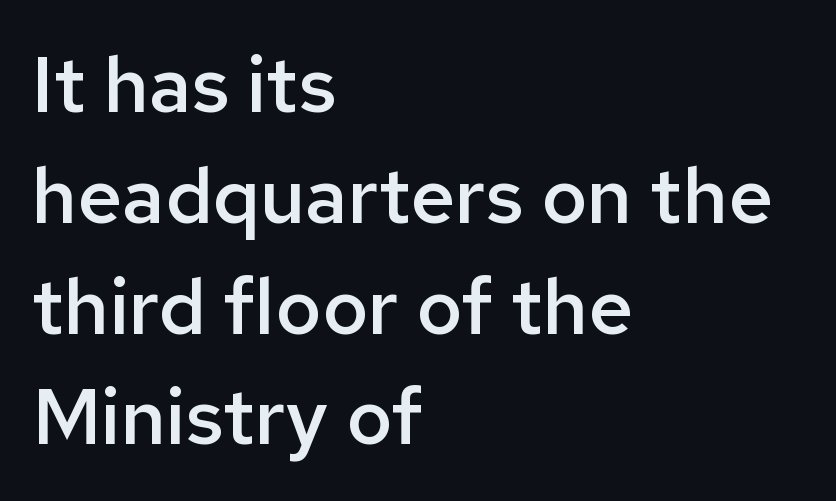
Q: Is the text bold? A: Semi-bold.
Q: Is the text italic (slanted)? A: No, it is upright.
Q: Is the typeface a serif or a sans-serif typeface? A: Sans-serif.
Q: Is the text underlined? A: No.
Q: How is the paragraph aligned? A: Left-aligned.
Q: Is the spacing between letters normal or unusually wide? A: Normal.
Q: Is the spacing between lines tight, normal or loose? A: Normal.
Q: Width (condensed, normal, or wide)? A: Normal.
Q: Stroke contrast? A: Low.
Q: x-height? A: Medium.
Q: Monospaced? A: No.
